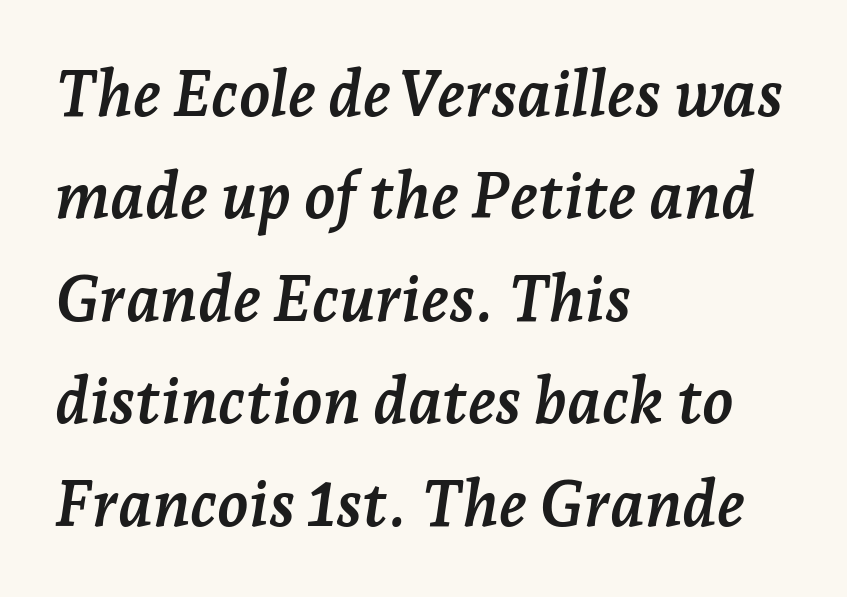
The image shows 64 px semibold serif type, italic (leaning right); set left-aligned, normal line spacing (1.6x), normal letter spacing, not underlined; low stroke contrast and a medium x-height.
